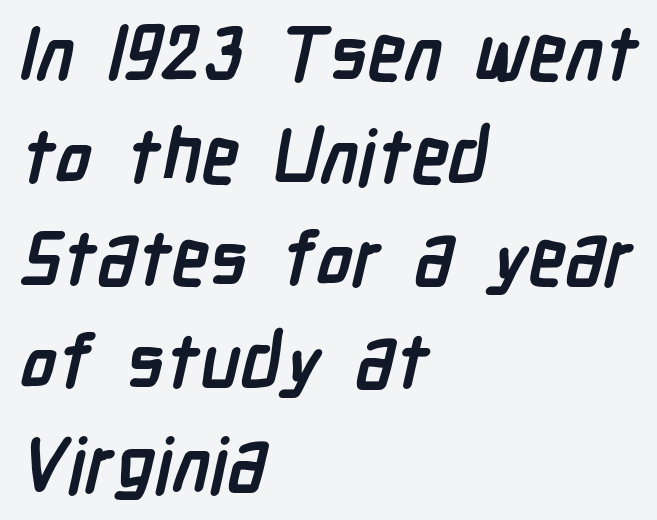
{"serif": "no", "bold": "yes", "weight": "semibold", "width": "condensed", "stroke_contrast": "low", "x_height": "medium", "monospaced": "no", "underline": "no", "align": "left", "line_spacing": "normal", "line_spacing_ratio": 1.37, "letter_spacing": "normal", "letter_spacing_em": 0.0, "glyph_px": 75}
